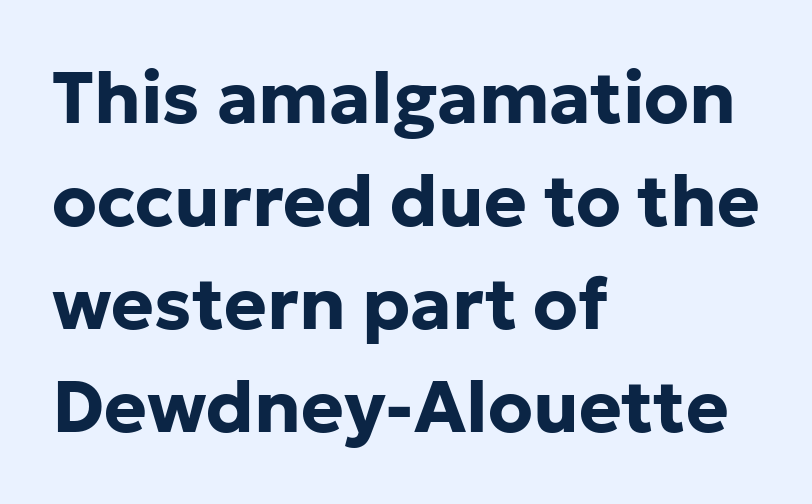
The type family on display is of the sans-serif kind. Think of a printed novel: that variable character pitch is what you see here. The gaps between neighbouring characters are ordinary and unremarkable. Style check: upright. Honestly, the row spacing looks completely unremarkable. Set as a true bold cut, around the 700 mark.
